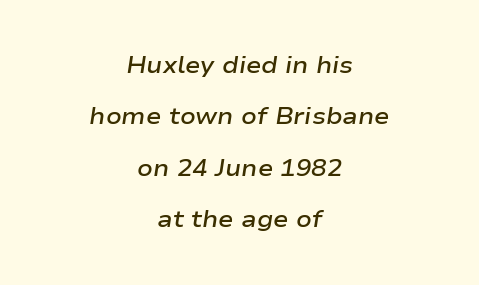
{"italic": "yes", "lean": "right", "slant_degrees": 9, "bold": "semi", "underline": "no", "align": "center", "line_spacing": "loose", "line_spacing_ratio": 2.23, "letter_spacing": "normal", "letter_spacing_em": 0.0, "glyph_px": 23}
